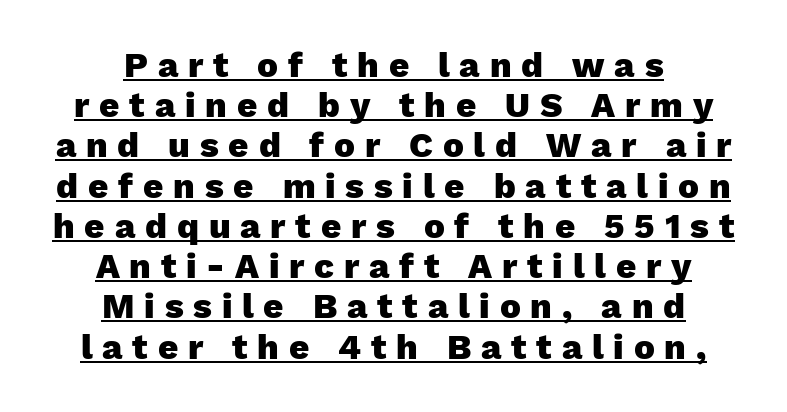
{"serif": "no", "italic": "no", "bold": "yes", "weight": "heavy", "width": "normal", "stroke_contrast": "low", "x_height": "medium", "monospaced": "no", "underline": "yes", "align": "center", "line_spacing": "tight", "line_spacing_ratio": 1.15, "letter_spacing": "wide", "letter_spacing_em": 0.28, "glyph_px": 35}
